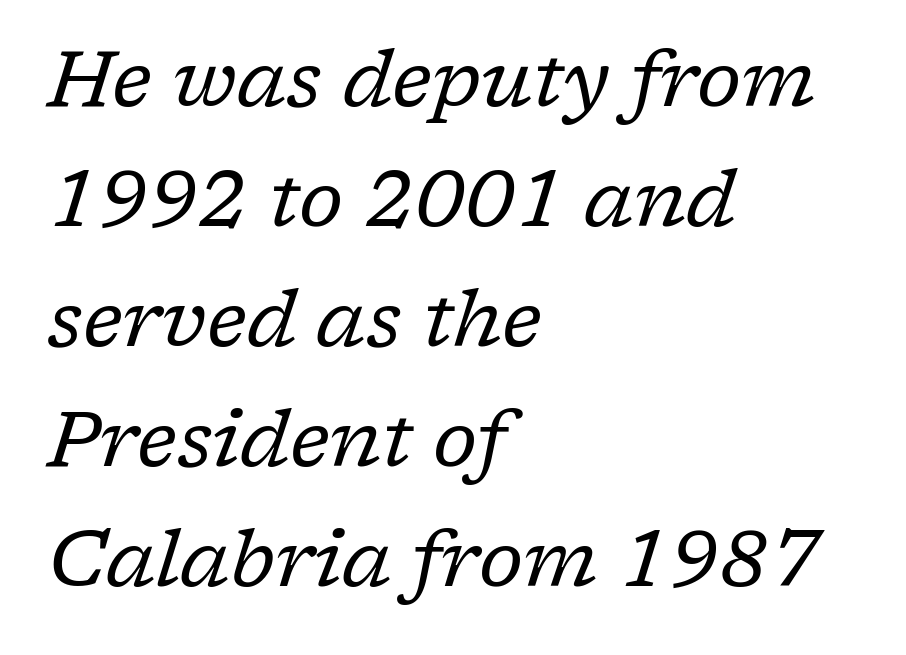
The image shows 79 px regular-weight serif type, italic (leaning right); set left-aligned, normal line spacing (1.52x), normal letter spacing, not underlined; low stroke contrast and a medium x-height.
